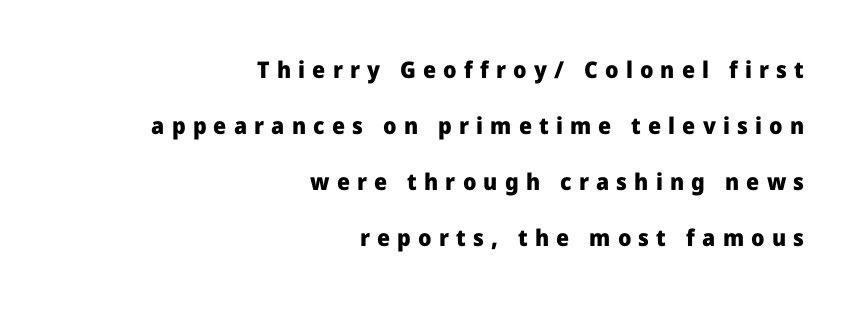
{"italic": "no", "bold": "yes", "underline": "no", "align": "right", "line_spacing": "loose", "line_spacing_ratio": 2.43, "letter_spacing": "wide", "letter_spacing_em": 0.31, "glyph_px": 23}
